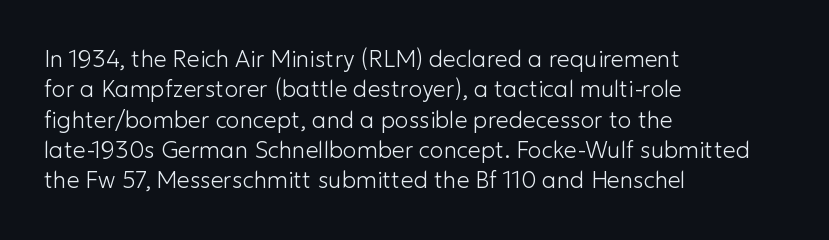
The image shows 23 px text type, upright; set left-aligned, normal line spacing (1.32x), normal letter spacing, not underlined.
